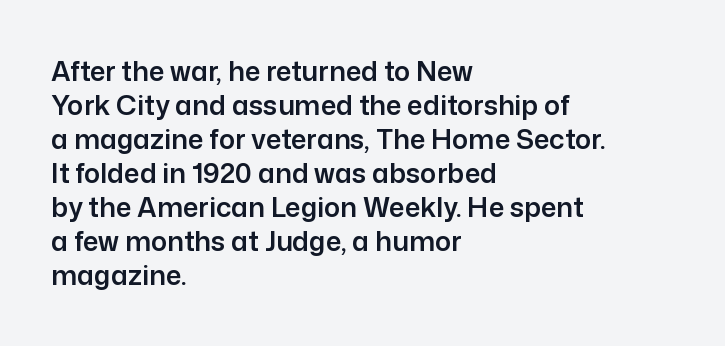
This sample uses plain, unmodified letter spacing. The setting favours the left margin, as ordinary paragraphs usually do. Does the lettering tilt? It doesn't — this is upright. Is there much room between lines? A standard amount, neither cramped nor airy.
